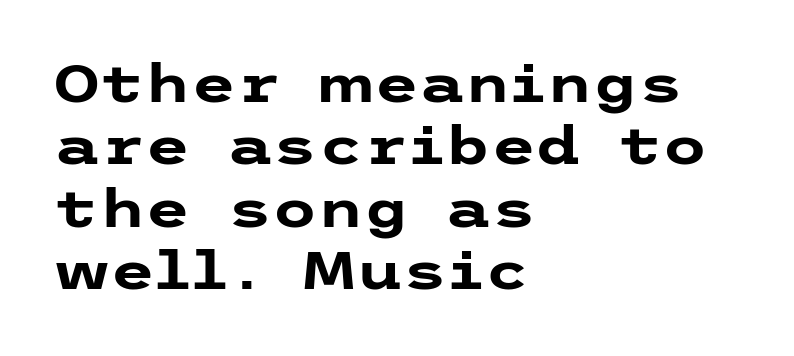
Q: Is the text bold? A: Yes.
Q: Is the text italic (slanted)? A: No, it is upright.
Q: Is the typeface a serif or a sans-serif typeface? A: Sans-serif.
Q: Is the text underlined? A: No.
Q: How is the paragraph aligned? A: Left-aligned.
Q: Is the spacing between letters normal or unusually wide? A: Normal.
Q: Width (condensed, normal, or wide)? A: Wide.
Q: Stroke contrast? A: Low.
Q: x-height? A: Medium.
